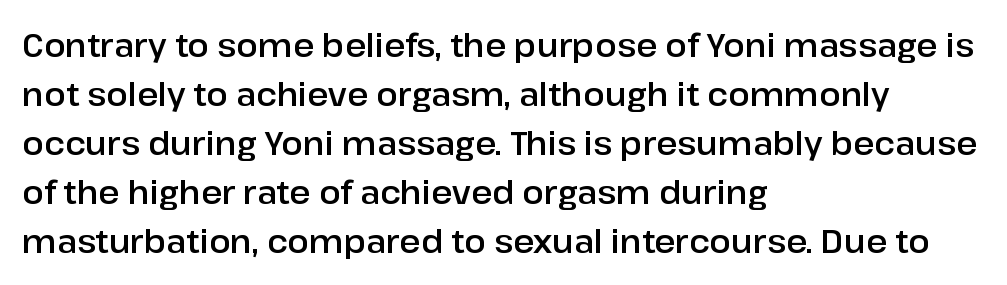
{"serif": "no", "italic": "no", "width": "normal", "stroke_contrast": "low", "x_height": "medium", "monospaced": "no", "underline": "no", "align": "left", "line_spacing": "normal", "line_spacing_ratio": 1.53, "letter_spacing": "normal", "letter_spacing_em": 0.0, "glyph_px": 32}
